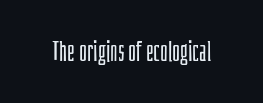
{"italic": "no", "bold": "no", "underline": "no", "letter_spacing": "normal", "letter_spacing_em": 0.0, "glyph_px": 27}
